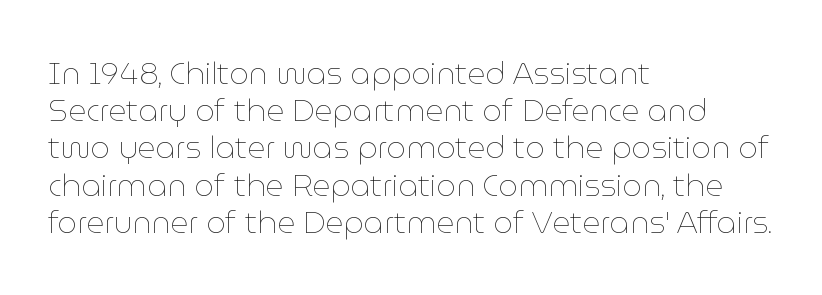
Q: Is the text bold? A: No.
Q: Is the text italic (slanted)? A: No, it is upright.
Q: Is the text underlined? A: No.
Q: How is the paragraph aligned? A: Left-aligned.
Q: Is the spacing between letters normal or unusually wide? A: Normal.
Q: Width (condensed, normal, or wide)? A: Normal.
Q: Stroke contrast? A: Low.
Q: x-height? A: Medium.
Q: Monospaced? A: No.
